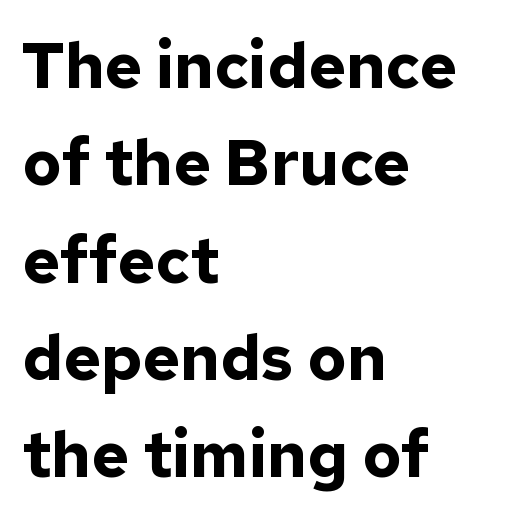
The typeface chosen for these lines omits serifs. The type sits square on the baseline with zero lean. Think of a printed novel: that variable character pitch is what you see here. The rendering uses a bold face; every stroke is thick and dark.
